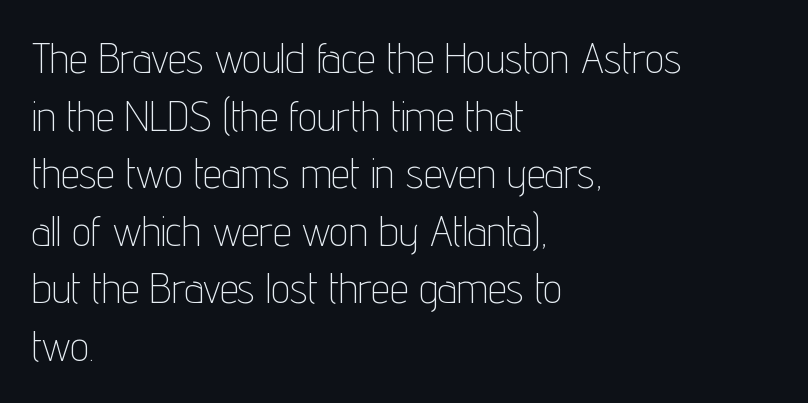
The image shows 42 px thin, condensed sans-serif type, upright; set left-aligned, normal line spacing (1.37x), normal letter spacing, not underlined; low stroke contrast and a medium x-height.
